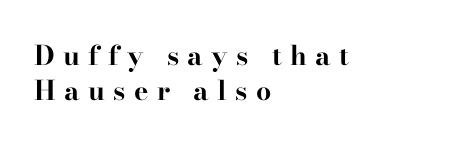
The characters look thick and weighty, a clear bold. A typesetter would mark this as roman, not italic. Students, observe: this is what conventionally led text looks like. Typeset ragged right — the left edge is the straight one.
